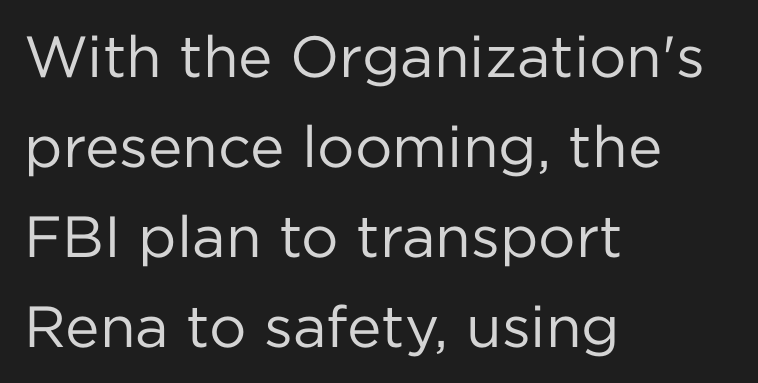
{"serif": "no", "italic": "no", "bold": "no", "weight": "regular", "width": "normal", "stroke_contrast": "low", "x_height": "medium", "monospaced": "no", "underline": "no", "align": "left", "line_spacing": "normal", "line_spacing_ratio": 1.55, "letter_spacing": "normal", "letter_spacing_em": 0.0, "glyph_px": 58}
